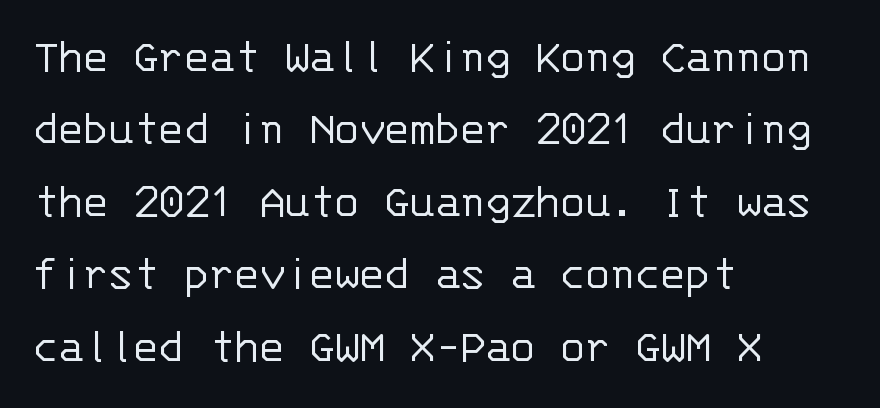
The image shows 51 px light sans-serif type, upright, monospaced; set left-aligned, normal line spacing (1.42x), normal letter spacing, not underlined; low stroke contrast and a large x-height.
